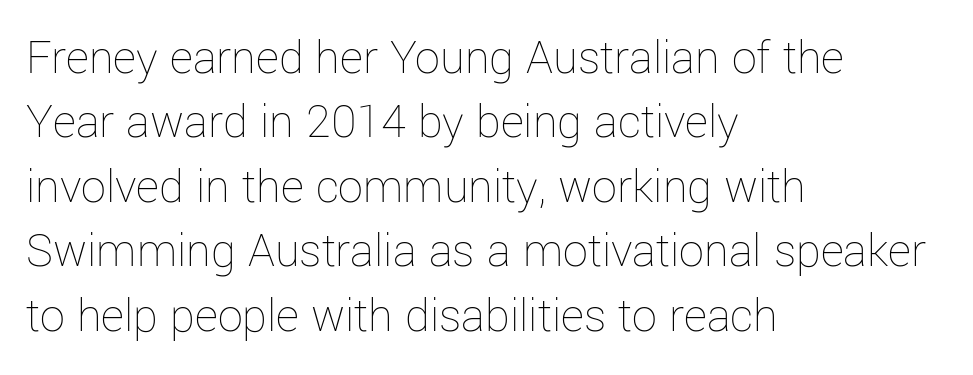
The image shows 50 px thin type, upright; set left-aligned, normal line spacing (1.29x), normal letter spacing, not underlined; low stroke contrast and a medium x-height.
